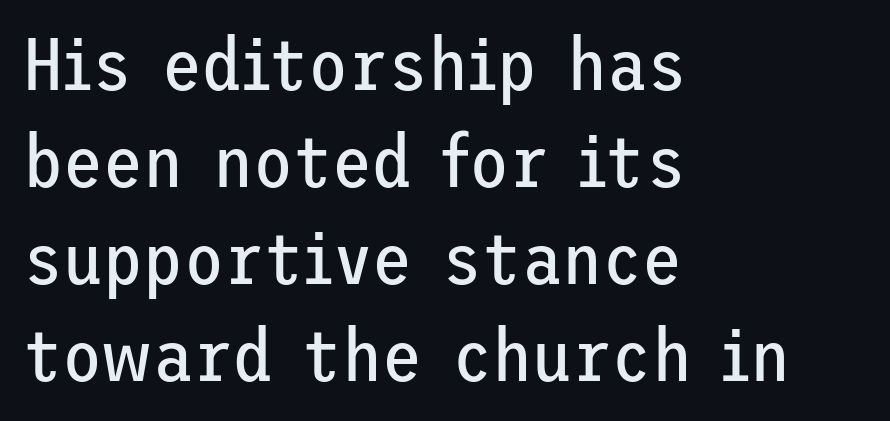
{"serif": "no", "italic": "no", "bold": "no", "weight": "regular", "width": "normal", "stroke_contrast": "low", "x_height": "medium", "underline": "no", "align": "left", "line_spacing": "normal", "line_spacing_ratio": 1.33, "letter_spacing": "normal", "letter_spacing_em": 0.0, "glyph_px": 73}
